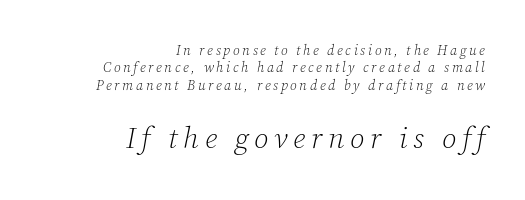
{"serif": "yes", "italic": "yes", "lean": "right", "slant_degrees": 12, "bold": "no", "weight": "light", "width": "normal", "stroke_contrast": "low", "x_height": "medium", "monospaced": "no", "underline": "no", "align": "right", "line_spacing_ratio": 1.24, "larger_block": "second", "size_ratio": 2.14, "glyph_px": 30}
